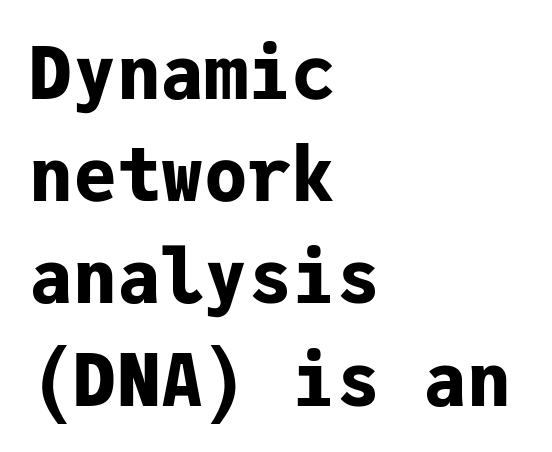
These lines stack with their left ends in a neat column. Vertical strokes here are truly vertical. The passage shown has conventional tracking throughout. What weight is shown? A full bold with thick strokes.
